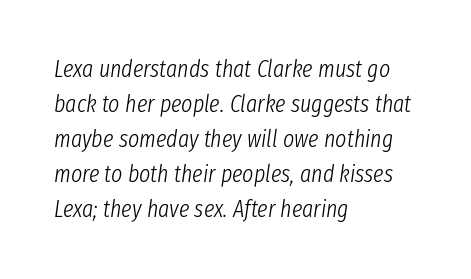
The image shows 24 px text type, italic (leaning right); set left-aligned, normal line spacing (1.46x), normal letter spacing, not underlined.
